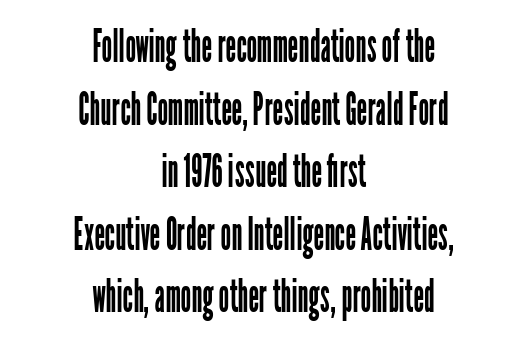
The image shows 47 px regular-weight, condensed sans-serif type, upright; set centered, normal line spacing (1.33x), normal letter spacing, not underlined; low stroke contrast and a medium x-height.
